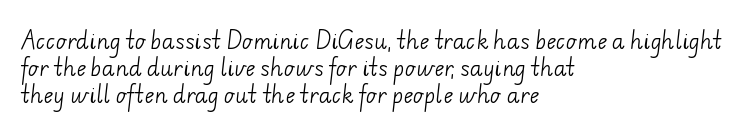
{"bold": "no", "underline": "no", "align": "left", "line_spacing": "normal", "line_spacing_ratio": 1.28, "letter_spacing": "normal", "letter_spacing_em": 0.0, "glyph_px": 21}
